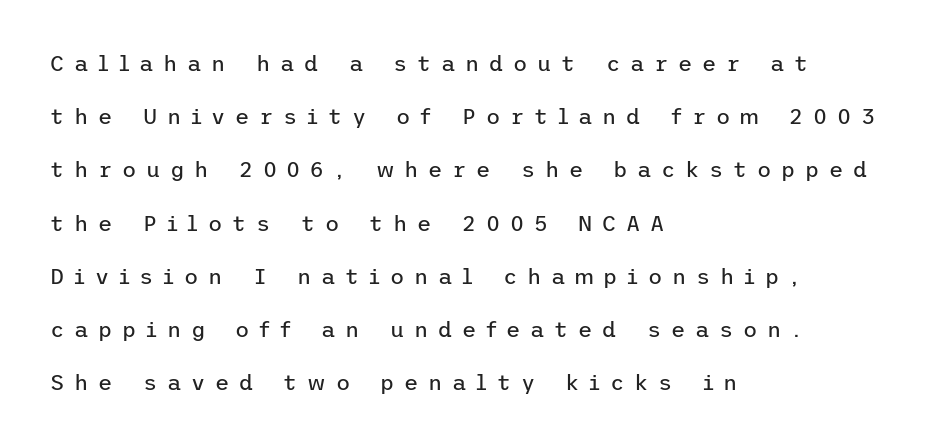
Lines of text with bare space underneath. Tracking value appears strongly positive — letters spread wide. The characters are drawn with everyday or finer stroke widths. Line beginnings align vertically; line endings do not. This sample trades compactness for vertical openness between lines. The lettering holds an erect, upright posture throughout.
